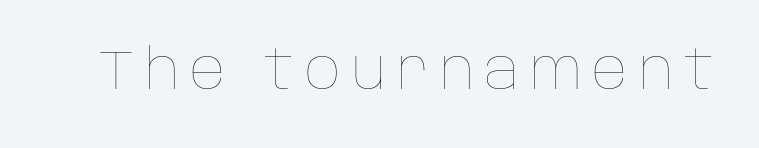
{"italic": "no", "bold": "no", "weight": "thin", "width": "normal", "stroke_contrast": "low", "x_height": "large", "monospaced": "no", "underline": "no", "letter_spacing": "wide", "letter_spacing_em": 0.2, "glyph_px": 55}
